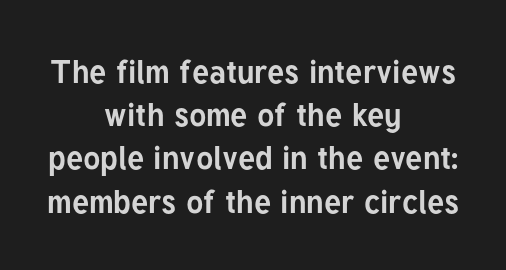
The image shows 32 px bold sans-serif type, upright; set centered, normal line spacing (1.35x), normal letter spacing, not underlined; low stroke contrast and a medium x-height.
